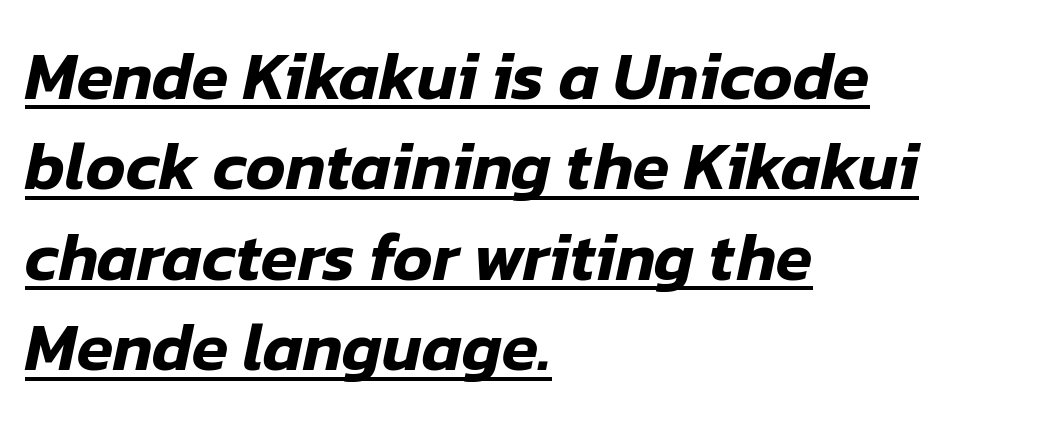
The image shows 67 px text type, italic (leaning right); set left-aligned, normal line spacing (1.35x), normal letter spacing, underlined; low stroke contrast and a medium x-height.
